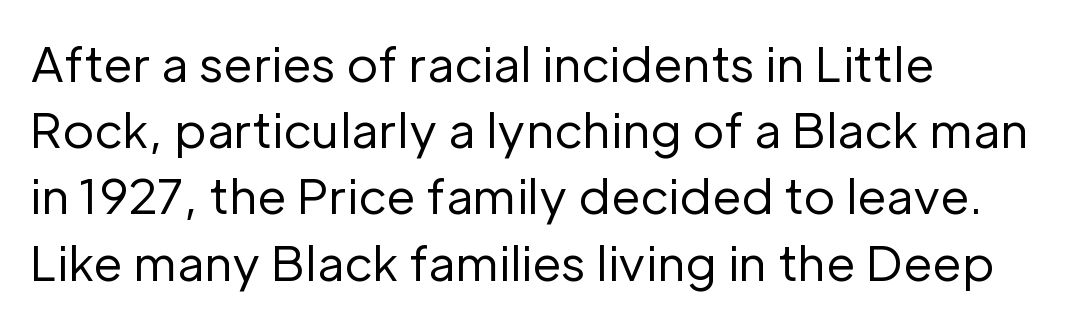
{"serif": "no", "italic": "no", "bold": "no", "weight": "regular", "width": "normal", "stroke_contrast": "low", "x_height": "medium", "monospaced": "no", "underline": "no", "align": "left", "line_spacing": "normal", "line_spacing_ratio": 1.38, "letter_spacing": "normal", "letter_spacing_em": 0.0, "glyph_px": 48}
